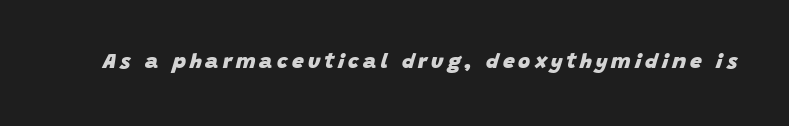
The image shows 21 px bold type, italic (leaning right); set not underlined.
